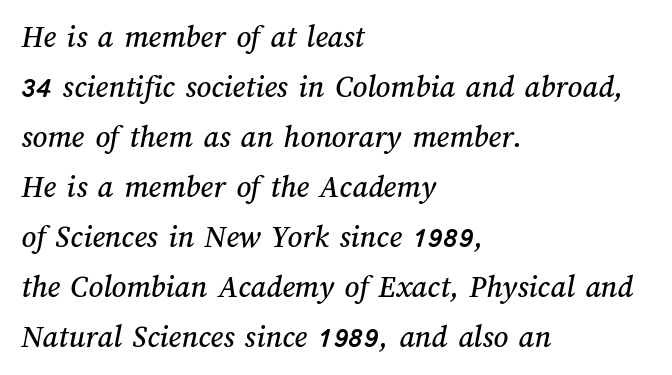
{"width": "normal", "stroke_contrast": "medium", "x_height": "medium", "monospaced": "no", "underline": "no", "align": "left", "line_spacing": "normal", "line_spacing_ratio": 1.56, "letter_spacing": "normal", "letter_spacing_em": 0.0, "glyph_px": 32}
